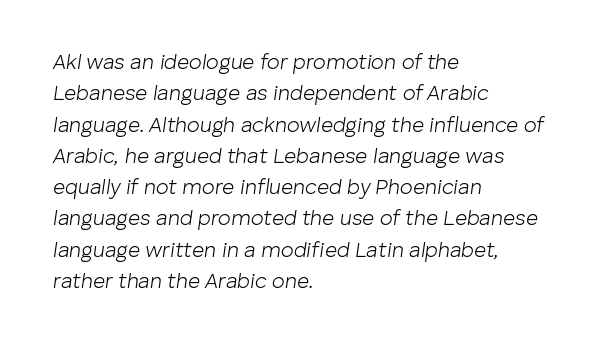
Q: Is the text bold? A: No.
Q: Is the text italic (slanted)? A: Yes, it leans right by about 8 degrees.
Q: Is the text underlined? A: No.
Q: How is the paragraph aligned? A: Left-aligned.
Q: Is the spacing between letters normal or unusually wide? A: Normal.
Q: Is the spacing between lines tight, normal or loose? A: Normal.
